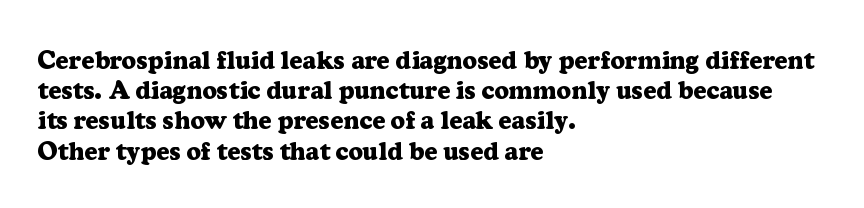
The passage shown is emphatically bold. The space directly below the letters is spotless. Tracking here is standard; glyphs follow each other at the usual distance. Where is the straight margin? On the left.
